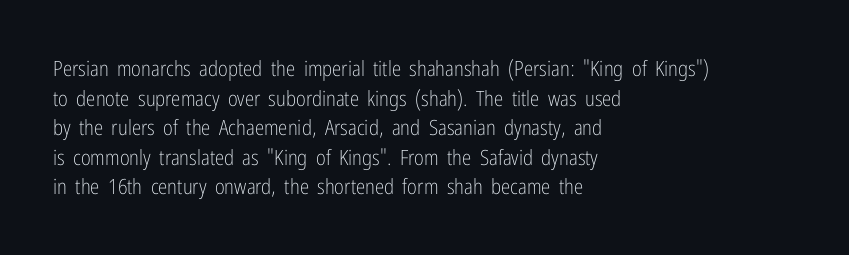
The image shows 21 px text type, upright; set left-aligned, normal line spacing (1.41x), normal letter spacing, not underlined.
